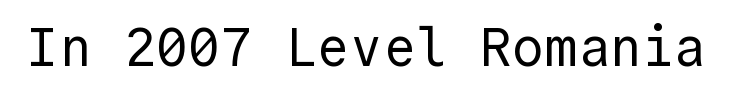
The image shows 54 px regular-weight sans-serif type, upright, monospaced; set normal letter spacing, not underlined; a medium x-height.
